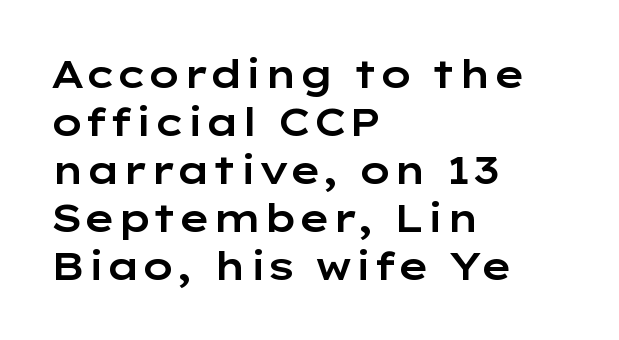
The image shows 38 px wide sans-serif type, upright; set left-aligned, normal line spacing (1.26x), normal letter spacing, not underlined; low stroke contrast and a medium x-height.
